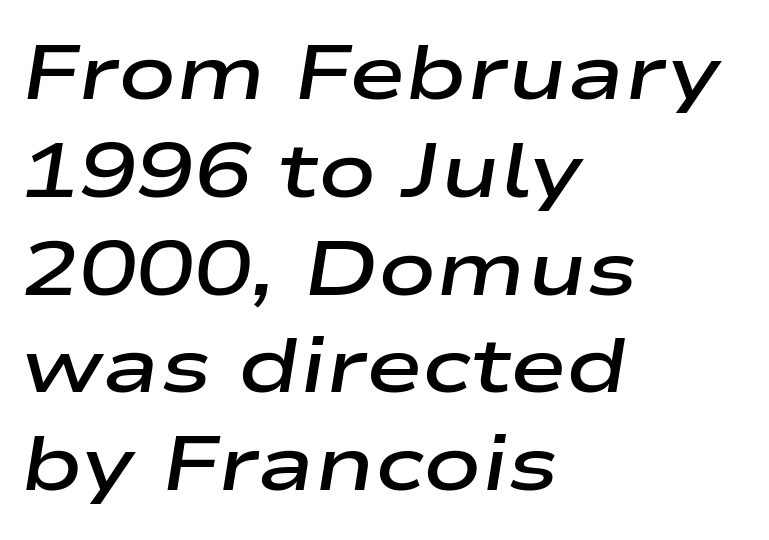
The image shows 77 px semibold, wide type, italic (leaning right); set left-aligned, normal line spacing (1.27x), normal letter spacing, not underlined; low stroke contrast and a medium x-height.
